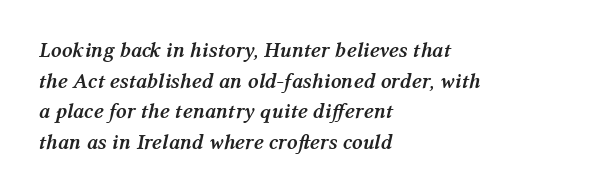
{"italic": "yes", "lean": "right", "slant_degrees": 12, "bold": "yes", "underline": "no", "align": "left", "line_spacing": "normal", "line_spacing_ratio": 1.46, "letter_spacing": "normal", "letter_spacing_em": 0.0, "glyph_px": 21}
